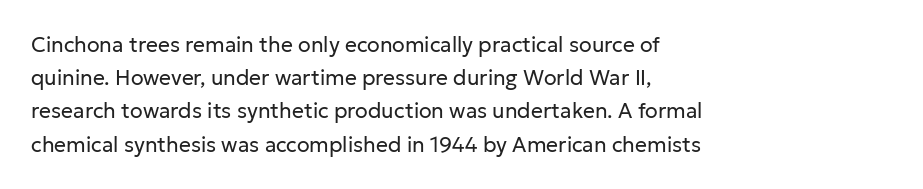
The face looks like a standard text weight, possibly lighter. Short and long lines alike share a common starting point at left. Vertically, the passage feels balanced, rows spaced as you'd expect. A bare baseline throughout the passage. Here the glyphs are tracked normally, forming tight word shapes.
